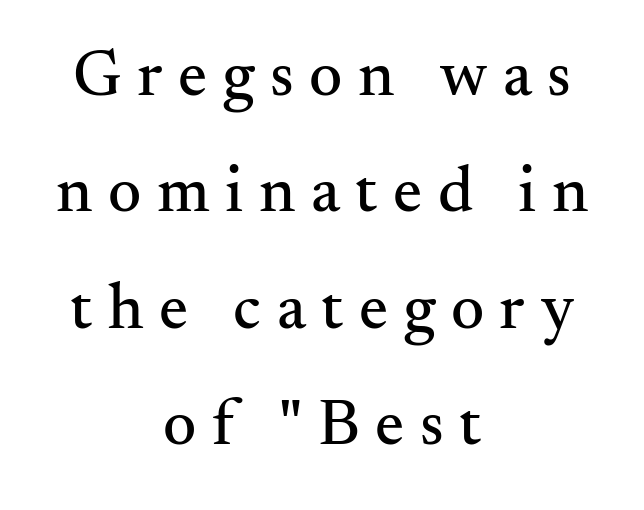
{"serif": "yes", "italic": "no", "width": "normal", "stroke_contrast": "medium", "x_height": "small", "monospaced": "no", "underline": "no", "align": "center", "line_spacing_ratio": 1.79, "letter_spacing": "wide", "letter_spacing_em": 0.24, "glyph_px": 65}
